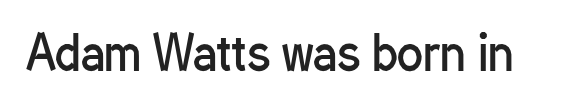
The image shows 48 px regular-weight, condensed sans-serif type, upright; set normal letter spacing, not underlined; low stroke contrast and a medium x-height.
